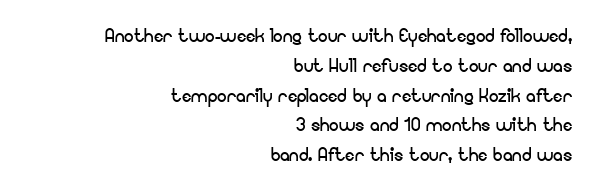
The image shows 24 px text type, upright; set right-aligned, line spacing 1.24x, normal letter spacing, not underlined.
